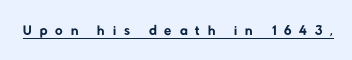
Q: Is the text bold? A: No.
Q: Is the text underlined? A: Yes.
Q: Is the spacing between letters normal or unusually wide? A: Unusually wide.
